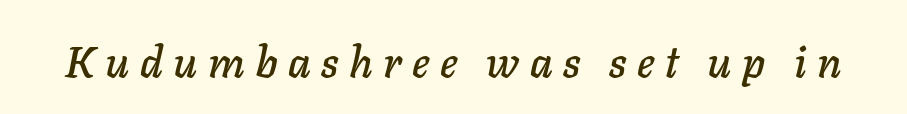
The lettering tilts uniformly, giving the passage an italic look. Tracking value appears strongly positive — letters spread wide. Proportional: the letters do not fall into vertical columns. Check under the words: just untouched page.
